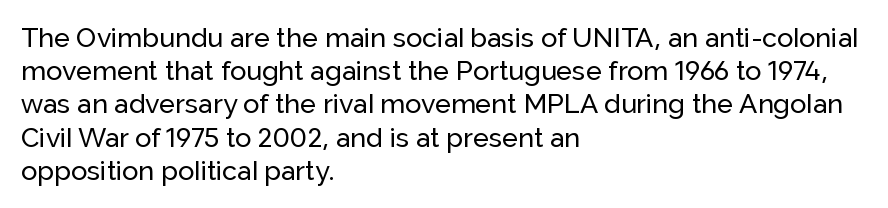
The image shows 27 px text type, upright; set left-aligned, line spacing 1.23x, normal letter spacing, not underlined.
